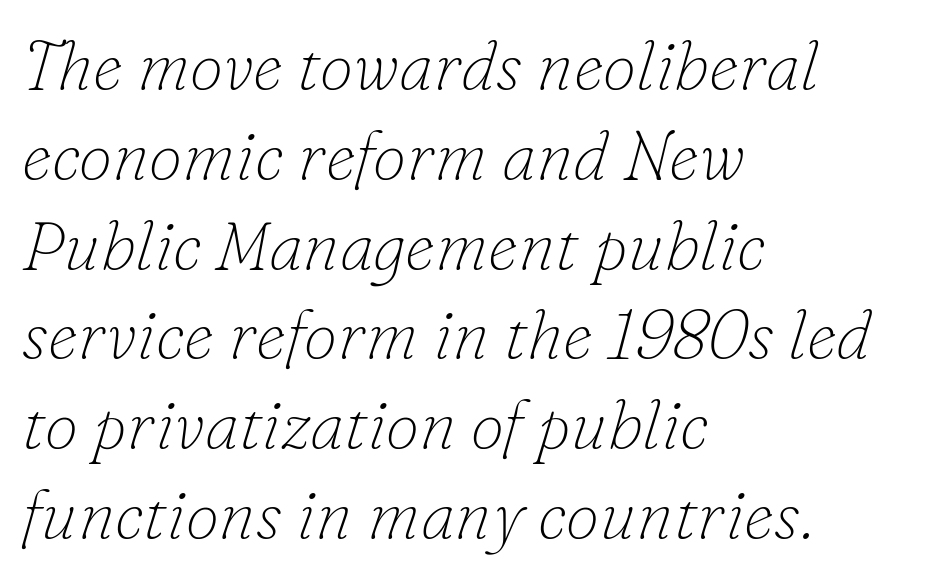
Q: Is the text bold? A: No.
Q: Is the text italic (slanted)? A: Yes, it leans right by about 16 degrees.
Q: Is the typeface a serif or a sans-serif typeface? A: Serif.
Q: Is the text underlined? A: No.
Q: How is the paragraph aligned? A: Left-aligned.
Q: Is the spacing between letters normal or unusually wide? A: Normal.
Q: Is the spacing between lines tight, normal or loose? A: Normal.
Q: Width (condensed, normal, or wide)? A: Normal.
Q: Stroke contrast? A: Low.
Q: x-height? A: Small.
Q: Monospaced? A: No.
